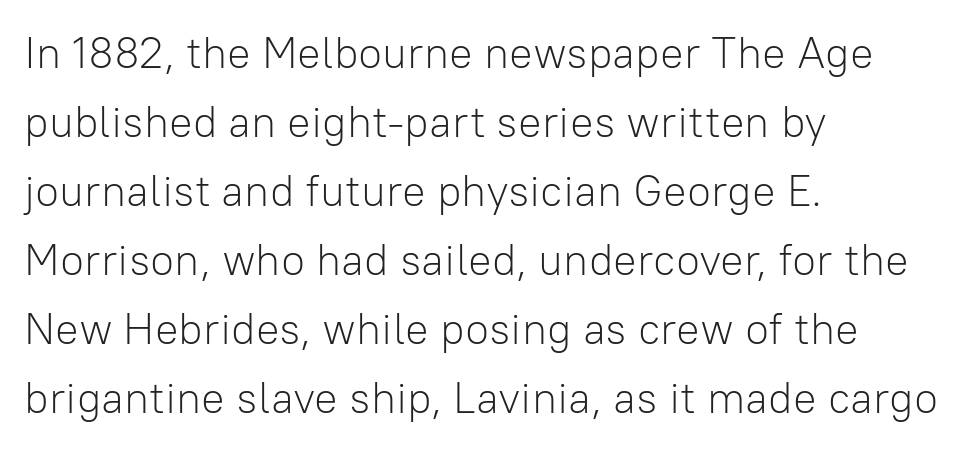
{"serif": "no", "italic": "no", "bold": "no", "weight": "light", "width": "normal", "stroke_contrast": "low", "x_height": "medium", "monospaced": "no", "underline": "no", "align": "left", "line_spacing": "normal", "line_spacing_ratio": 1.57, "letter_spacing": "normal", "letter_spacing_em": 0.0, "glyph_px": 44}
